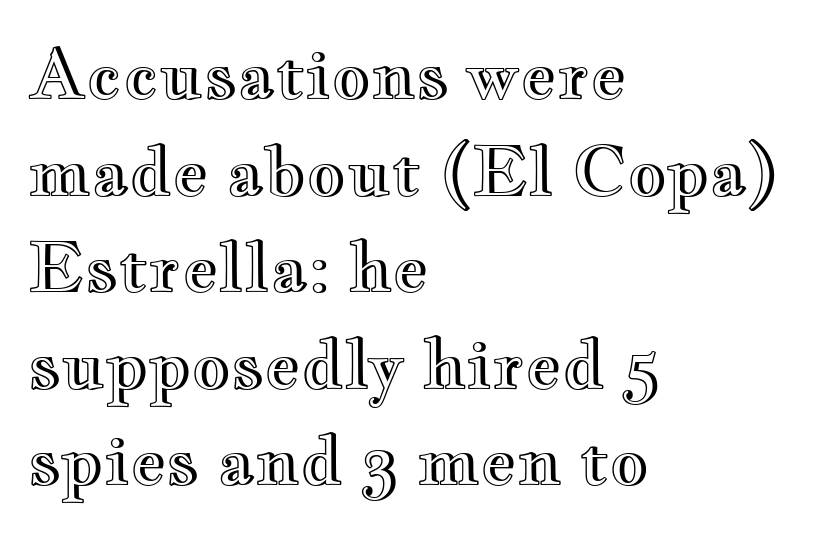
Q: Is the text italic (slanted)? A: No, it is upright.
Q: Is the text underlined? A: No.
Q: How is the paragraph aligned? A: Left-aligned.
Q: Is the spacing between letters normal or unusually wide? A: Normal.
Q: Is the spacing between lines tight, normal or loose? A: Normal.
Q: Width (condensed, normal, or wide)? A: Wide.
Q: x-height? A: Small.
Q: Monospaced? A: No.
